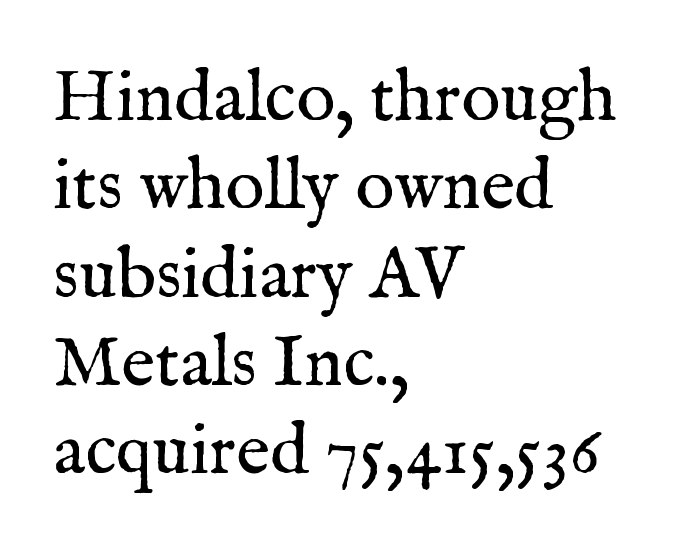
The type family on display is of the serif kind. The weight tops out at a normal text grade. The typesetter chose a ragged-right arrangement here. Spacing verdict: proportional, widths tailored to each character. It's the straight-up-and-down kind of type.
